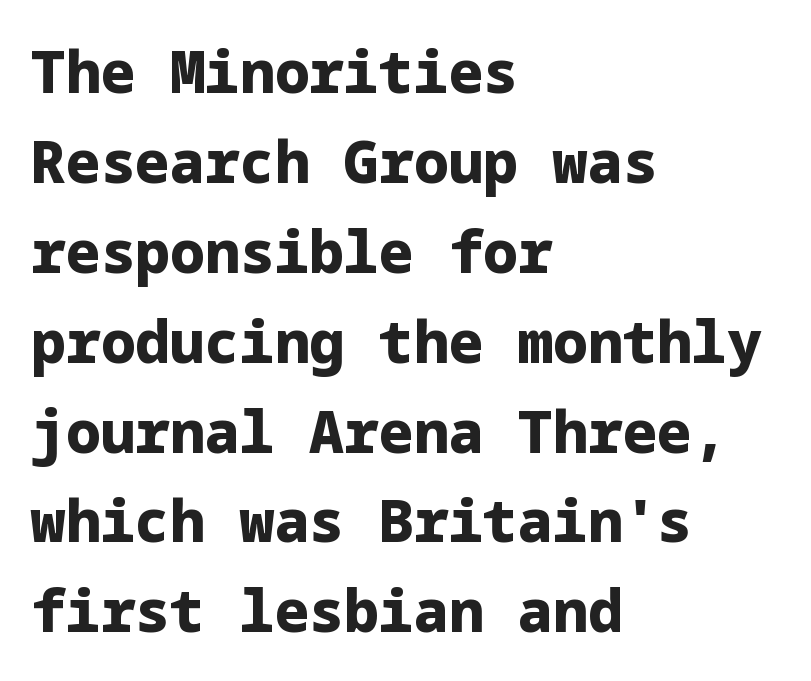
Q: Is the text bold? A: Yes.
Q: Is the text italic (slanted)? A: No, it is upright.
Q: Is the typeface a serif or a sans-serif typeface? A: Sans-serif.
Q: Is the text underlined? A: No.
Q: How is the paragraph aligned? A: Left-aligned.
Q: Is the spacing between letters normal or unusually wide? A: Normal.
Q: Is the spacing between lines tight, normal or loose? A: Normal.
Q: Width (condensed, normal, or wide)? A: Normal.
Q: Stroke contrast? A: Low.
Q: x-height? A: Medium.
